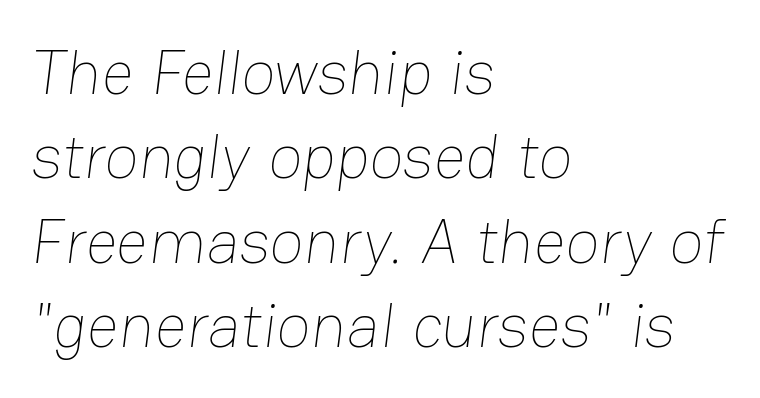
If you drew a ruler down the left edge, every line would touch it. The font is comparable to plain body text, perhaps lighter. Does extra space separate the letters? No, they use regular spacing. Is this a fixed-width face? No — the glyphs have proportional, varying widths. How would I describe the line gaps? Plain and ordinary.
